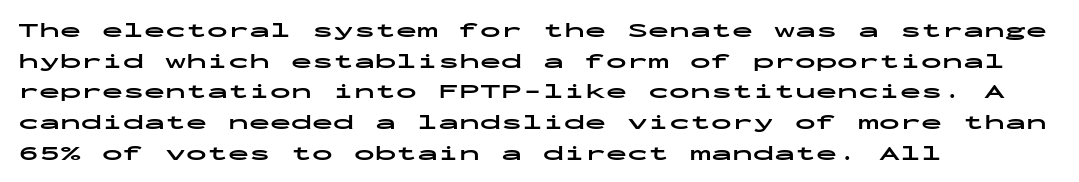
Q: Is the text bold? A: Yes.
Q: Is the text italic (slanted)? A: No, it is upright.
Q: Is the text underlined? A: No.
Q: How is the paragraph aligned? A: Left-aligned.
Q: Is the spacing between letters normal or unusually wide? A: Normal.
Q: Is the spacing between lines tight, normal or loose? A: Normal.
